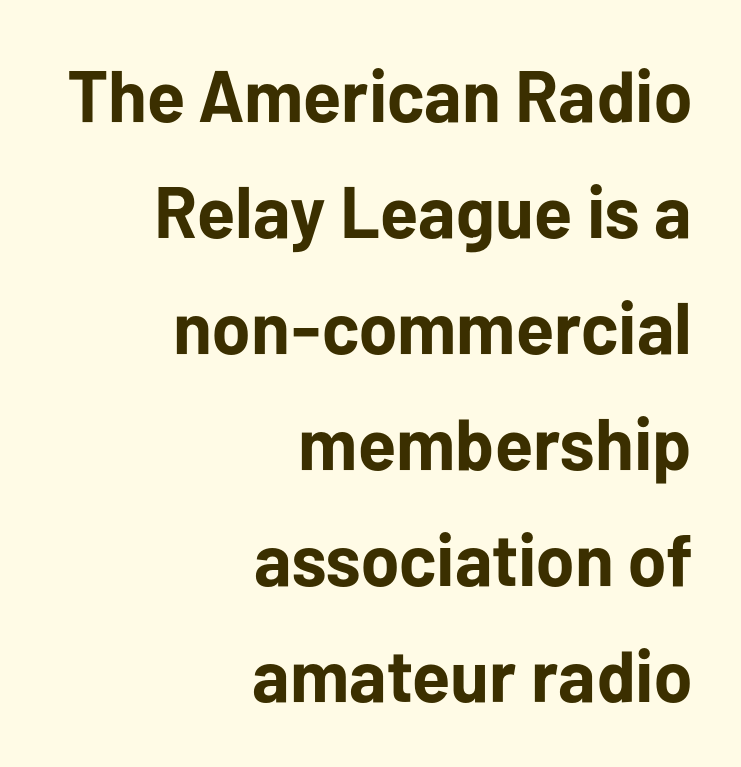
Q: Is the text bold? A: Yes.
Q: Is the text italic (slanted)? A: No, it is upright.
Q: Is the typeface a serif or a sans-serif typeface? A: Sans-serif.
Q: Is the text underlined? A: No.
Q: How is the paragraph aligned? A: Right-aligned.
Q: Is the spacing between letters normal or unusually wide? A: Normal.
Q: Is the spacing between lines tight, normal or loose? A: Normal.
Q: Width (condensed, normal, or wide)? A: Normal.
Q: Stroke contrast? A: Low.
Q: x-height? A: Medium.
Q: Monospaced? A: No.
